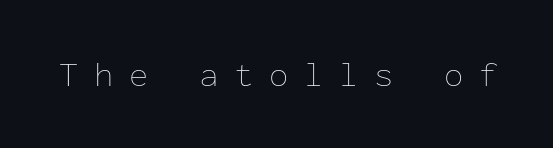
{"italic": "no", "bold": "no", "weight": "thin", "width": "normal", "stroke_contrast": "low", "x_height": "medium", "monospaced": "yes", "underline": "no", "letter_spacing": "wide", "letter_spacing_em": 0.45, "glyph_px": 35}
